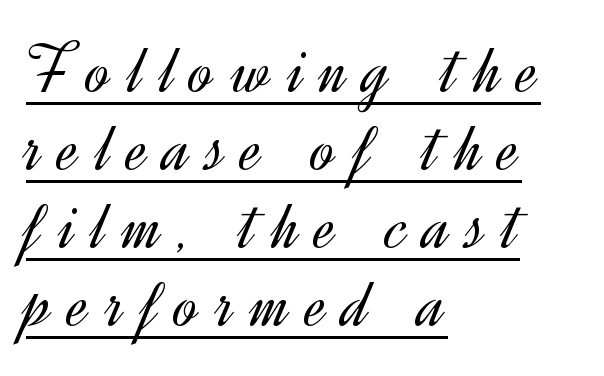
Each letter keeps its own natural width here, so spacing adapts to shape. The text was rendered using a sans face with plain stroke endings. The strokes carry an ordinary text weight at most. Decoration check: the copy is underlined.
